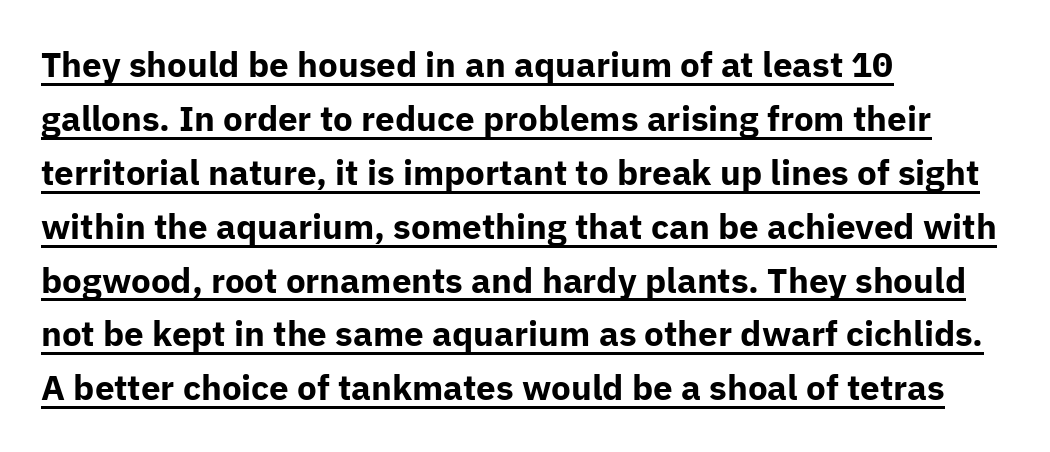
Q: Is the text bold? A: Yes.
Q: Is the text italic (slanted)? A: No, it is upright.
Q: Is the typeface a serif or a sans-serif typeface? A: Sans-serif.
Q: Is the text underlined? A: Yes.
Q: How is the paragraph aligned? A: Left-aligned.
Q: Is the spacing between letters normal or unusually wide? A: Normal.
Q: Is the spacing between lines tight, normal or loose? A: Normal.
Q: Width (condensed, normal, or wide)? A: Normal.
Q: Stroke contrast? A: Low.
Q: x-height? A: Medium.
Q: Monospaced? A: No.
